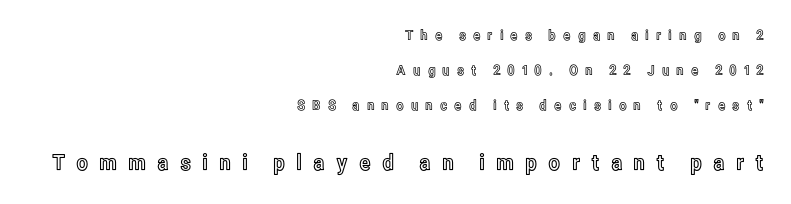
Q: Is the text italic (slanted)? A: No, it is upright.
Q: Is the text underlined? A: No.
Q: How is the paragraph aligned? A: Right-aligned.
Q: Is the spacing between letters normal or unusually wide? A: Unusually wide.
Q: Is the spacing between lines tight, normal or loose? A: Loose.
Q: Which block of text is set in a larger size, the first (top) or the second (bottom)? A: The second (bottom) one.
